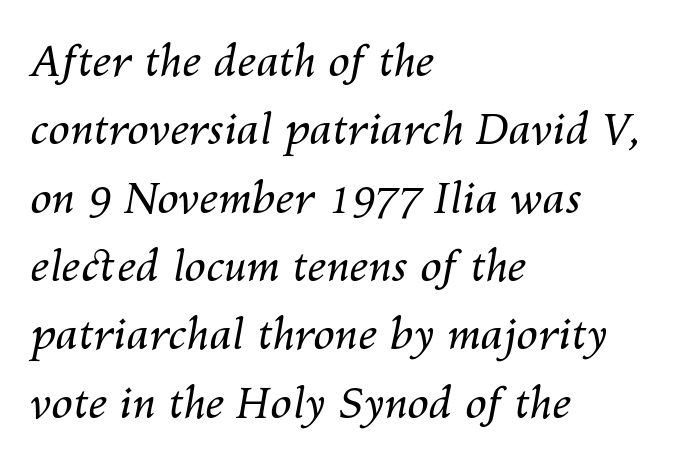
The lettering tilts uniformly, giving the passage an italic look. Spacing between characters is what you'd get straight out of the box. Bold? No — there's no thickening of the strokes. Normally led — the rows are evenly, conventionally spaced. Check the space under the baseline: it is left empty.
